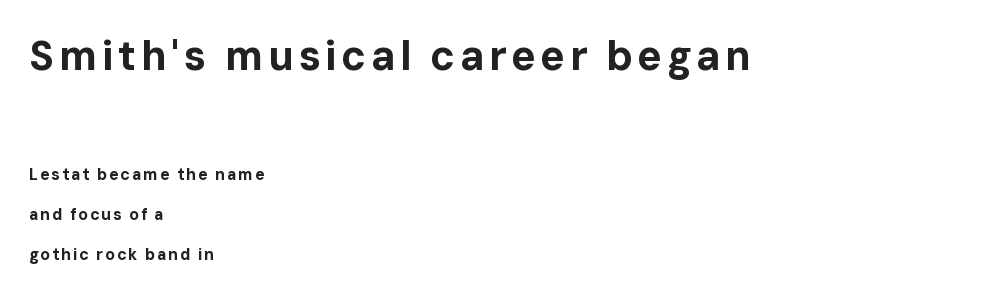
The image shows 41 px bold sans-serif type, upright; set left-aligned, loose line spacing (2.49x), not underlined; the first (top) block is 2.56x larger; low stroke contrast and a medium x-height.
